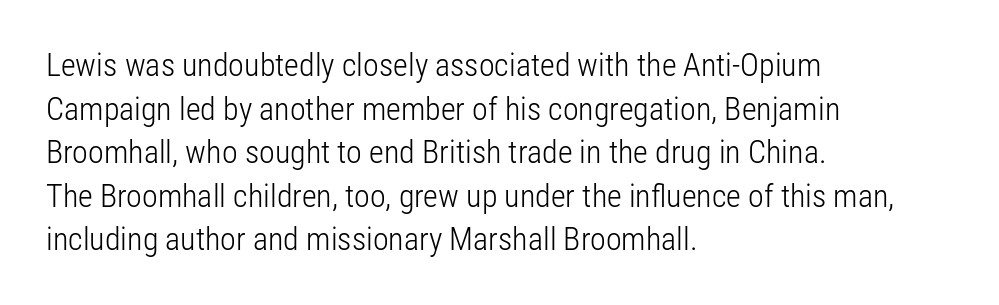
{"serif": "no", "italic": "no", "bold": "no", "weight": "light", "width": "condensed", "stroke_contrast": "low", "x_height": "medium", "monospaced": "no", "underline": "no", "align": "left", "line_spacing": "normal", "line_spacing_ratio": 1.36, "letter_spacing": "normal", "letter_spacing_em": 0.0, "glyph_px": 32}
